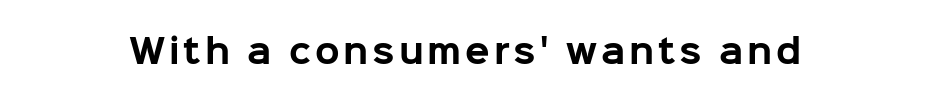
Q: Is the text bold? A: Yes.
Q: Is the text italic (slanted)? A: No, it is upright.
Q: Is the typeface a serif or a sans-serif typeface? A: Sans-serif.
Q: Is the text underlined? A: No.
Q: Width (condensed, normal, or wide)? A: Normal.
Q: Stroke contrast? A: Low.
Q: x-height? A: Medium.
Q: Monospaced? A: No.
